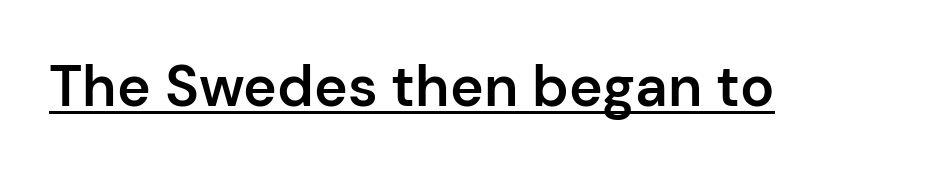
The letters stand straight up with perfectly vertical stems. Descenders here cross a horizontal rule under the line. Here the glyphs are tracked normally, forming tight word shapes. These lines carry some extra weight — a demibold, not a full bold. The passage shown is typed in a proportional face where columns would drift.
